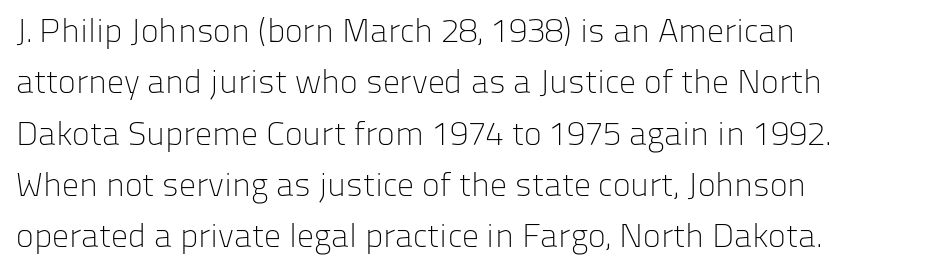
Q: Is the text bold? A: No.
Q: Is the text italic (slanted)? A: No, it is upright.
Q: Is the typeface a serif or a sans-serif typeface? A: Sans-serif.
Q: Is the text underlined? A: No.
Q: How is the paragraph aligned? A: Left-aligned.
Q: Is the spacing between letters normal or unusually wide? A: Normal.
Q: Is the spacing between lines tight, normal or loose? A: Normal.
Q: Width (condensed, normal, or wide)? A: Normal.
Q: Stroke contrast? A: Low.
Q: x-height? A: Medium.
Q: Monospaced? A: No.
